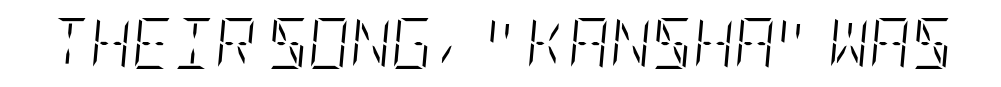
Q: Is the text bold? A: No.
Q: Is the text italic (slanted)? A: Yes, it leans right by about 5 degrees.
Q: Is the text underlined? A: No.
Q: Is the spacing between letters normal or unusually wide? A: Normal.
Q: Width (condensed, normal, or wide)? A: Condensed.
Q: Stroke contrast? A: Low.
Q: x-height? A: Large.
